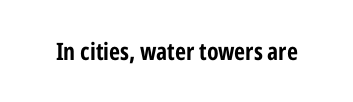
{"italic": "no", "bold": "yes", "underline": "no", "letter_spacing": "normal", "letter_spacing_em": 0.0, "glyph_px": 24}
